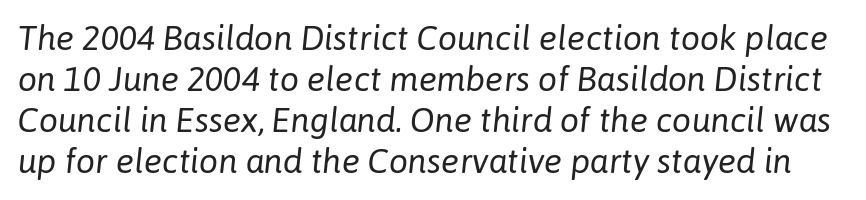
The image shows 34 px regular-weight type, italic (leaning right); set line spacing 1.21x, normal letter spacing, not underlined; low stroke contrast and a medium x-height.
